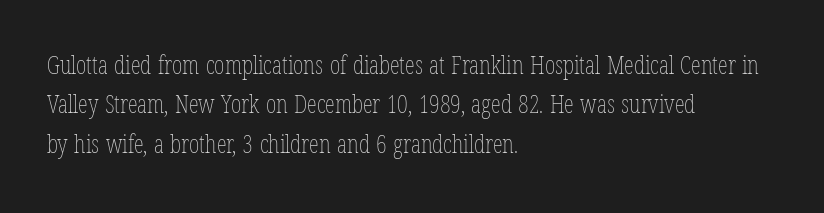
The image shows 25 px text type, upright; set left-aligned, normal line spacing (1.58x), normal letter spacing, not underlined.
